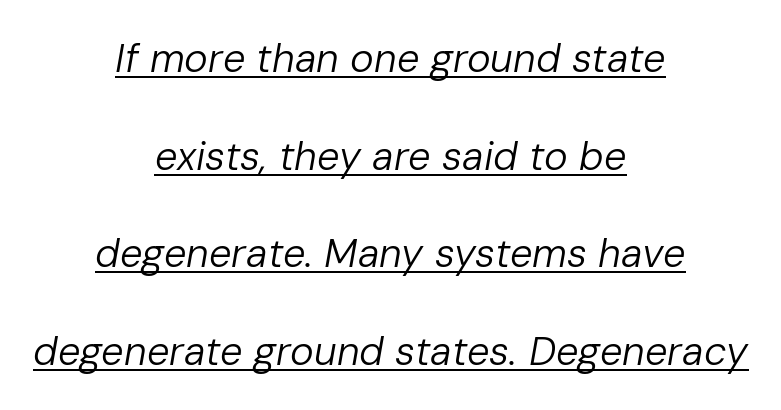
{"italic": "yes", "lean": "right", "slant_degrees": 10, "bold": "no", "weight": "regular", "width": "normal", "stroke_contrast": "low", "x_height": "medium", "monospaced": "no", "underline": "yes", "align": "center", "line_spacing": "loose", "line_spacing_ratio": 2.44, "letter_spacing": "normal", "letter_spacing_em": 0.0, "glyph_px": 40}
